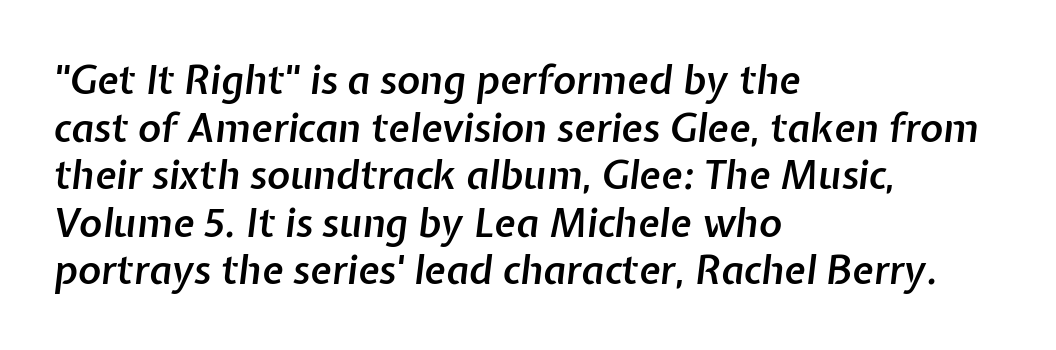
The image shows 39 px semibold type, italic (leaning right); set left-aligned, line spacing 1.22x, normal letter spacing, not underlined; low stroke contrast and a medium x-height.
